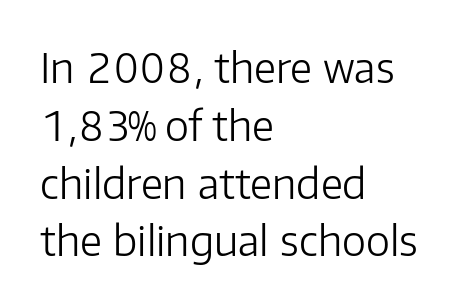
{"serif": "no", "italic": "no", "bold": "no", "weight": "light", "width": "normal", "stroke_contrast": "low", "x_height": "medium", "monospaced": "no", "underline": "no", "align": "left", "line_spacing": "normal", "line_spacing_ratio": 1.41, "letter_spacing": "normal", "letter_spacing_em": 0.0, "glyph_px": 41}
